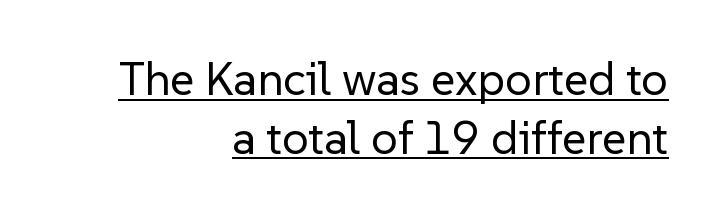
Q: Is the text bold? A: No.
Q: Is the text italic (slanted)? A: No, it is upright.
Q: Is the typeface a serif or a sans-serif typeface? A: Sans-serif.
Q: Is the text underlined? A: Yes.
Q: How is the paragraph aligned? A: Right-aligned.
Q: Is the spacing between letters normal or unusually wide? A: Normal.
Q: Is the spacing between lines tight, normal or loose? A: Normal.
Q: Width (condensed, normal, or wide)? A: Normal.
Q: Stroke contrast? A: Low.
Q: x-height? A: Medium.
Q: Monospaced? A: No.
